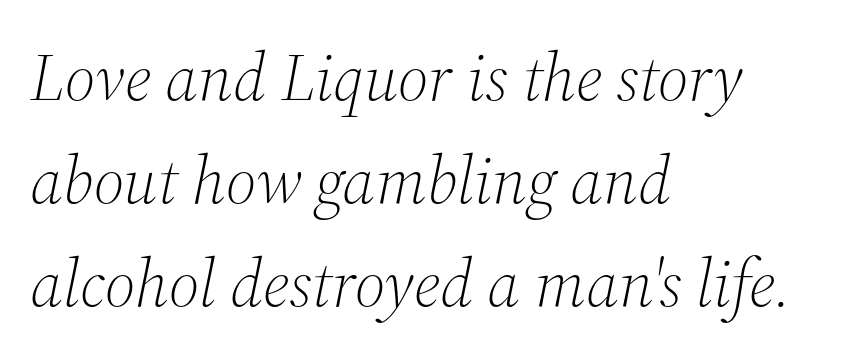
The image shows 67 px light serif type, italic (leaning right); set left-aligned, normal line spacing (1.54x), normal letter spacing, not underlined; medium stroke contrast and a medium x-height.
